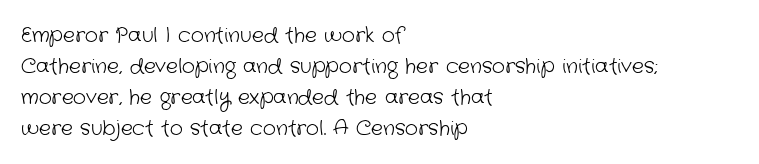
{"bold": "no", "underline": "no", "align": "left", "line_spacing": "normal", "line_spacing_ratio": 1.55, "letter_spacing": "normal", "letter_spacing_em": 0.0, "glyph_px": 20}
